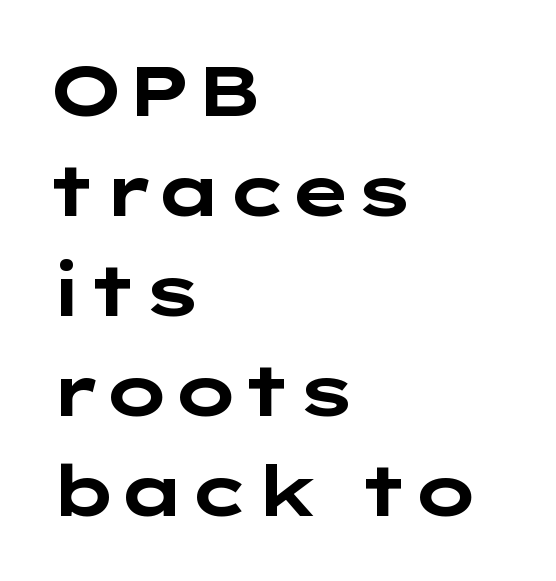
Q: Is the text bold? A: Yes.
Q: Is the text italic (slanted)? A: No, it is upright.
Q: Is the typeface a serif or a sans-serif typeface? A: Sans-serif.
Q: Is the text underlined? A: No.
Q: How is the paragraph aligned? A: Left-aligned.
Q: Is the spacing between letters normal or unusually wide? A: Normal.
Q: Is the spacing between lines tight, normal or loose? A: Normal.
Q: Width (condensed, normal, or wide)? A: Wide.
Q: Stroke contrast? A: Low.
Q: x-height? A: Medium.
